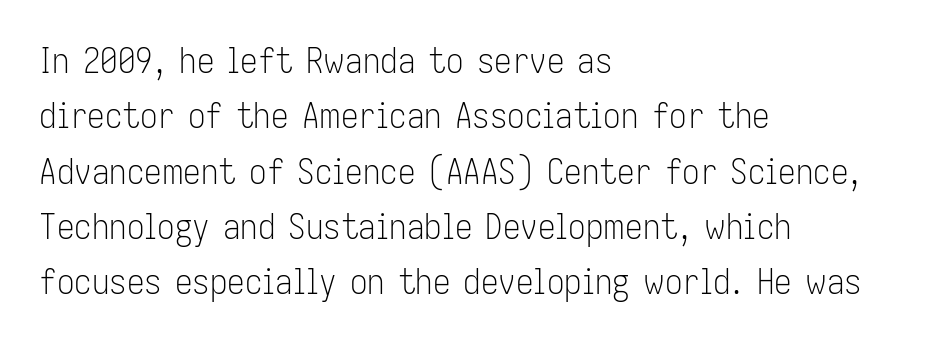
Q: Is the text bold? A: No.
Q: Is the text italic (slanted)? A: No, it is upright.
Q: Is the typeface a serif or a sans-serif typeface? A: Sans-serif.
Q: Is the text underlined? A: No.
Q: How is the paragraph aligned? A: Left-aligned.
Q: Is the spacing between letters normal or unusually wide? A: Normal.
Q: Is the spacing between lines tight, normal or loose? A: Normal.
Q: Width (condensed, normal, or wide)? A: Condensed.
Q: Stroke contrast? A: Low.
Q: x-height? A: Medium.
Q: Monospaced? A: No.
